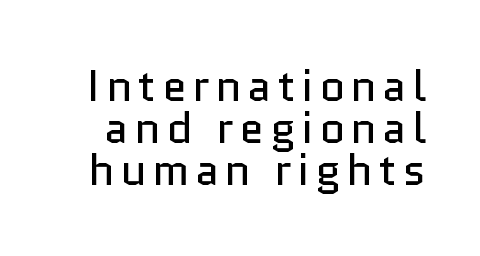
The image shows 44 px regular-weight sans-serif type, upright; set tight line spacing (0.95x), not underlined; low stroke contrast and a medium x-height.
